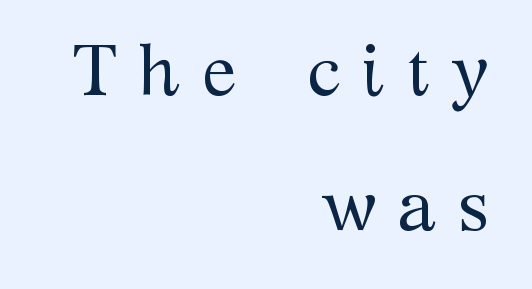
The image shows 72 px regular-weight serif type, upright; set right-aligned, line spacing 1.87x, unusually wide letter spacing (+0.3 em), not underlined; medium stroke contrast and a medium x-height.
